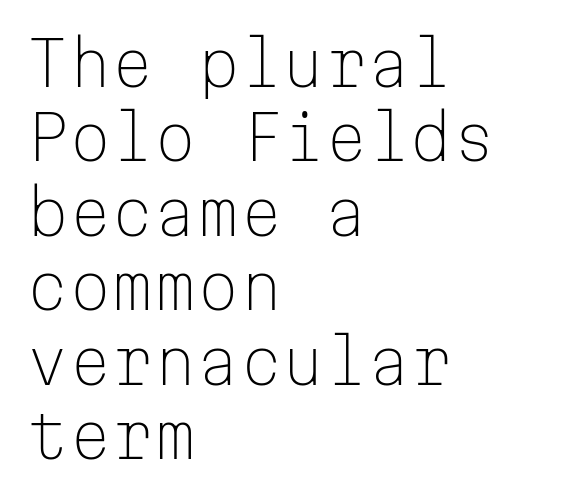
Q: Is the text bold? A: No.
Q: Is the text italic (slanted)? A: No, it is upright.
Q: Is the typeface a serif or a sans-serif typeface? A: Sans-serif.
Q: Is the text underlined? A: No.
Q: How is the paragraph aligned? A: Left-aligned.
Q: Is the spacing between letters normal or unusually wide? A: Normal.
Q: Width (condensed, normal, or wide)? A: Normal.
Q: Stroke contrast? A: Low.
Q: x-height? A: Medium.
Q: Monospaced? A: Yes.
